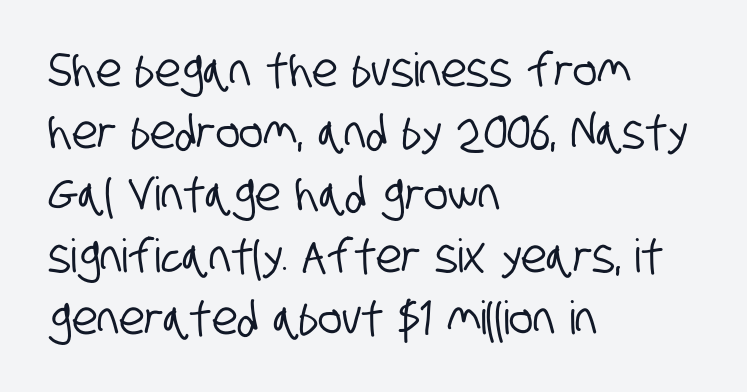
Q: Is the typeface a serif or a sans-serif typeface? A: Sans-serif.
Q: Is the text underlined? A: No.
Q: How is the paragraph aligned? A: Left-aligned.
Q: Is the spacing between letters normal or unusually wide? A: Normal.
Q: Is the spacing between lines tight, normal or loose? A: Normal.
Q: Width (condensed, normal, or wide)? A: Condensed.
Q: Stroke contrast? A: Low.
Q: x-height? A: Large.
Q: Monospaced? A: No.
